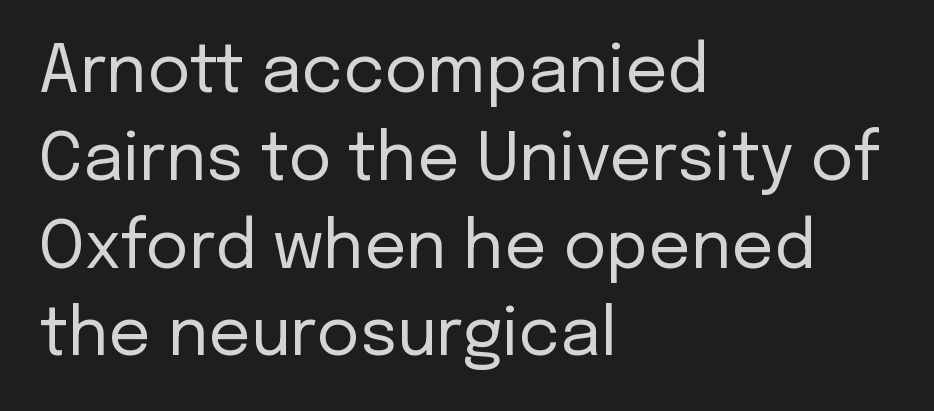
You could not count columns in this text — the font is proportionally spaced. Words appear dense and cohesive because spacing is normal. This sample uses an upright cut, with every glyph sitting square on the baseline. Notice how descenders clear the ascenders below comfortably — that's standard leading. No heavy texture on the line: the type isn't bold.
